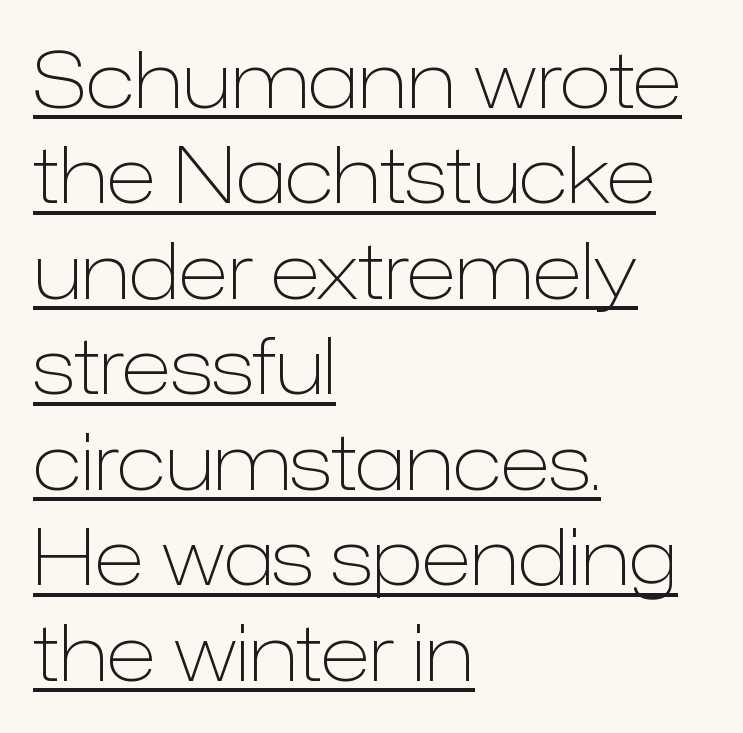
Q: Is the text bold? A: No.
Q: Is the text italic (slanted)? A: No, it is upright.
Q: Is the typeface a serif or a sans-serif typeface? A: Sans-serif.
Q: Is the text underlined? A: Yes.
Q: How is the paragraph aligned? A: Left-aligned.
Q: Is the spacing between letters normal or unusually wide? A: Normal.
Q: Width (condensed, normal, or wide)? A: Normal.
Q: Stroke contrast? A: Low.
Q: x-height? A: Medium.
Q: Monospaced? A: No.
